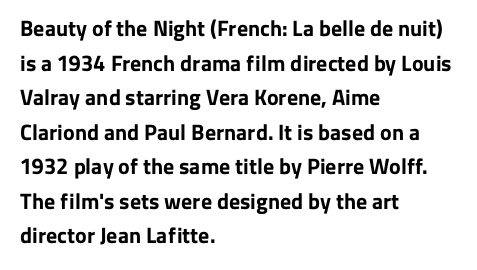
Q: Is the text bold? A: Yes.
Q: Is the text italic (slanted)? A: No, it is upright.
Q: Is the text underlined? A: No.
Q: How is the paragraph aligned? A: Left-aligned.
Q: Is the spacing between letters normal or unusually wide? A: Normal.
Q: Is the spacing between lines tight, normal or loose? A: Normal.
